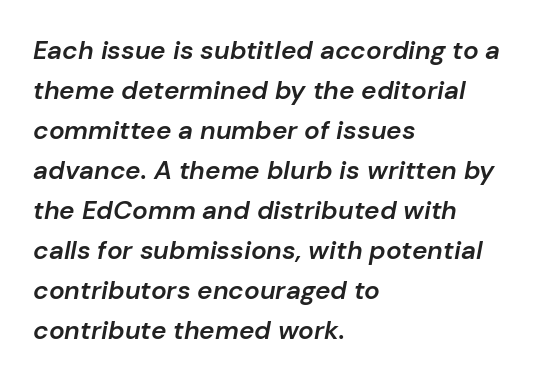
Q: Is the text bold? A: Semi-bold.
Q: Is the text italic (slanted)? A: Yes, it leans right by about 10 degrees.
Q: Is the text underlined? A: No.
Q: How is the paragraph aligned? A: Left-aligned.
Q: Is the spacing between letters normal or unusually wide? A: Normal.
Q: Is the spacing between lines tight, normal or loose? A: Normal.
